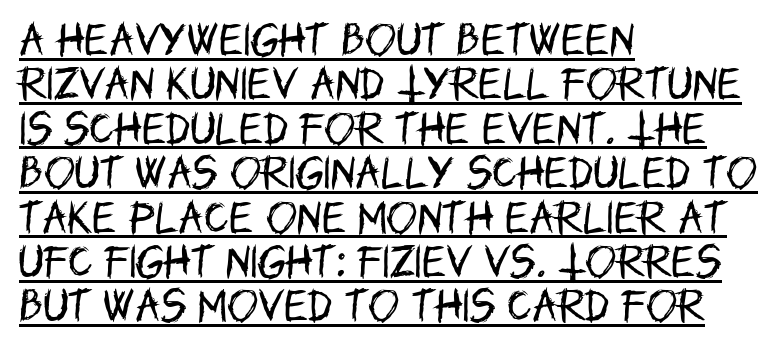
The image shows 37 px regular-weight, condensed sans-serif type, upright; set left-aligned, line spacing 1.2x, normal letter spacing, underlined; low stroke contrast and a large x-height.
